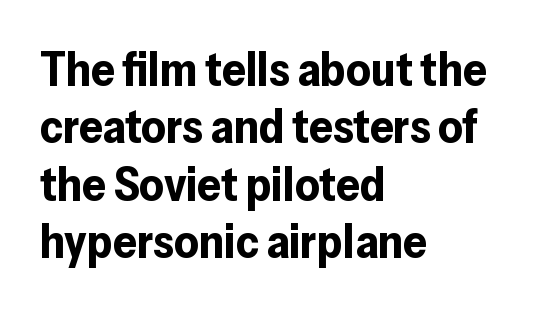
Q: Is the text bold? A: Yes.
Q: Is the text italic (slanted)? A: No, it is upright.
Q: Is the typeface a serif or a sans-serif typeface? A: Sans-serif.
Q: Is the text underlined? A: No.
Q: How is the paragraph aligned? A: Left-aligned.
Q: Is the spacing between letters normal or unusually wide? A: Normal.
Q: Width (condensed, normal, or wide)? A: Normal.
Q: Stroke contrast? A: Low.
Q: x-height? A: Medium.
Q: Monospaced? A: No.
